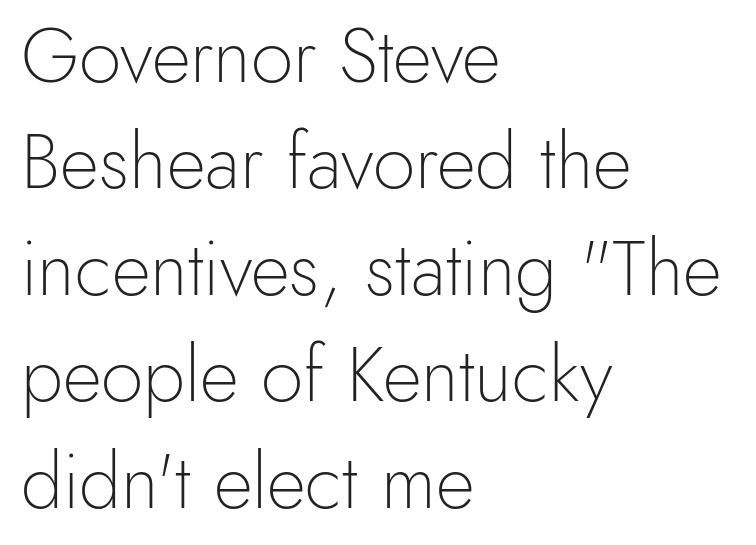
Q: Is the text bold? A: No.
Q: Is the text italic (slanted)? A: No, it is upright.
Q: Is the typeface a serif or a sans-serif typeface? A: Sans-serif.
Q: Is the text underlined? A: No.
Q: How is the paragraph aligned? A: Left-aligned.
Q: Is the spacing between letters normal or unusually wide? A: Normal.
Q: Is the spacing between lines tight, normal or loose? A: Normal.
Q: Width (condensed, normal, or wide)? A: Normal.
Q: x-height? A: Small.
Q: Monospaced? A: No.
